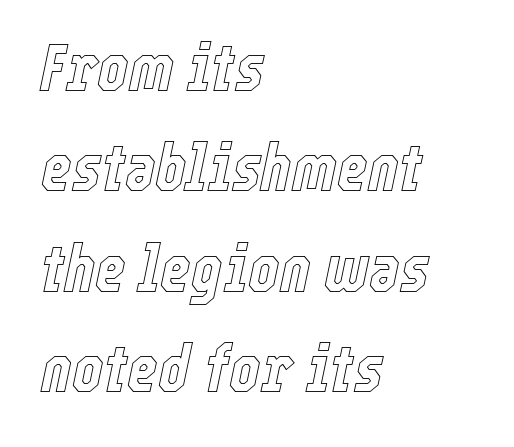
The image shows 66 px condensed type, italic (leaning right); set left-aligned, normal line spacing (1.52x), normal letter spacing, not underlined; a medium x-height.
